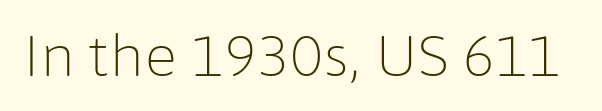
Each letter keeps its own natural width here, so spacing adapts to shape. Type style note: lacks serifs. Designer's note — italics off, roman on. This rendering leaves character spacing at its baseline value. The letters look calm and open, with moderate or lighter stems.
